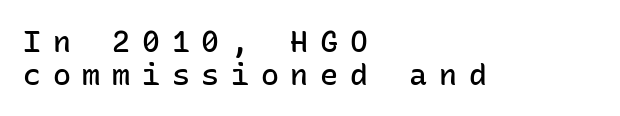
The image shows 30 px semibold sans-serif type, upright, monospaced; set left-aligned, tight line spacing (1.09x), unusually wide letter spacing (+0.39 em), not underlined; low stroke contrast and a medium x-height.
